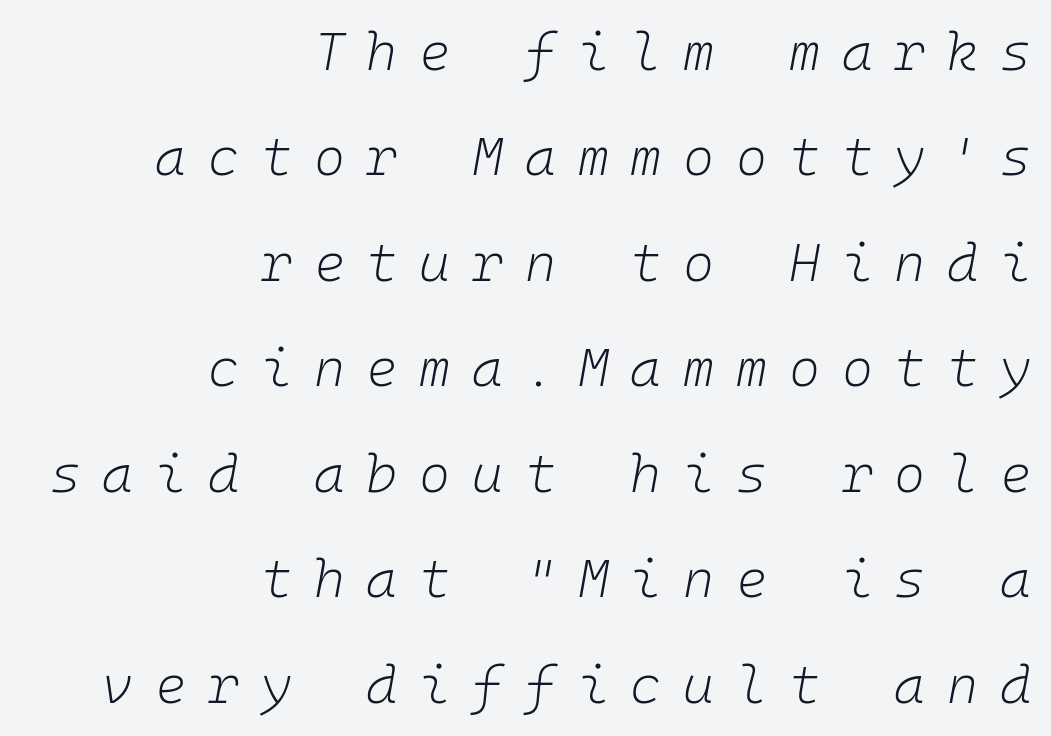
The passage shown is typed in a monospace face where columns stay perfectly aligned. The letterforms stand isolated, each surrounded by extra space. Reading down the column, the eye jumps a long way to each next line. Quick note: underline off.
